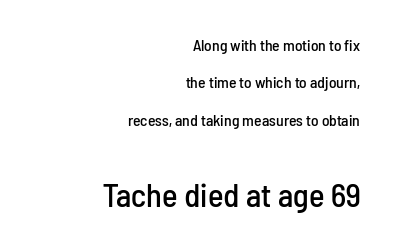
{"serif": "no", "italic": "no", "width": "condensed", "stroke_contrast": "low", "x_height": "medium", "monospaced": "no", "underline": "no", "align": "right", "line_spacing": "loose", "line_spacing_ratio": 2.34, "letter_spacing": "normal", "letter_spacing_em": 0.0, "larger_block": "second", "size_ratio": 2.06, "glyph_px": 33}
